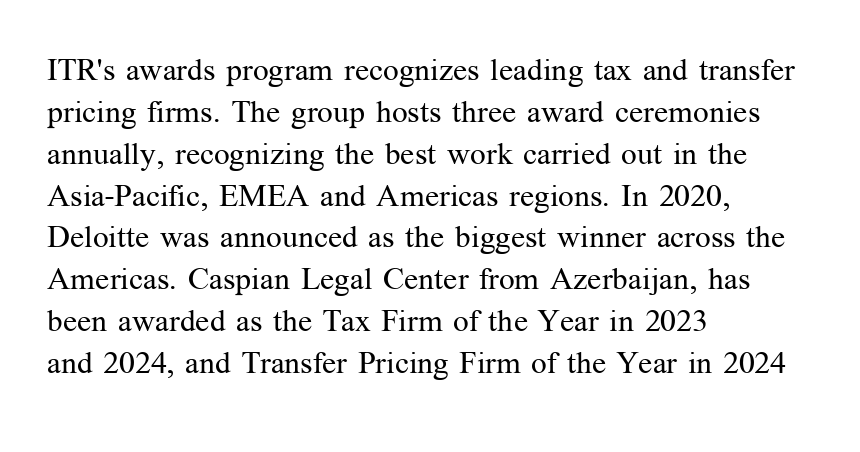
{"serif": "yes", "italic": "no", "bold": "no", "weight": "regular", "width": "normal", "stroke_contrast": "medium", "x_height": "medium", "monospaced": "no", "underline": "no", "align": "left", "line_spacing": "normal", "line_spacing_ratio": 1.35, "letter_spacing": "normal", "letter_spacing_em": 0.0, "glyph_px": 31}
